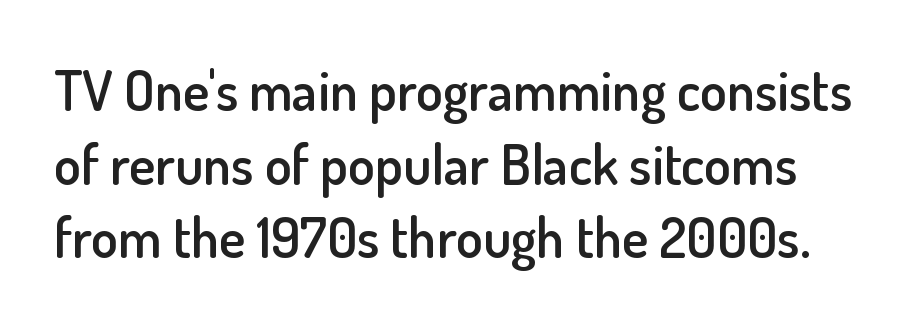
The image shows 55 px semibold sans-serif type, upright; set normal line spacing (1.34x), normal letter spacing, not underlined; low stroke contrast and a small x-height.
